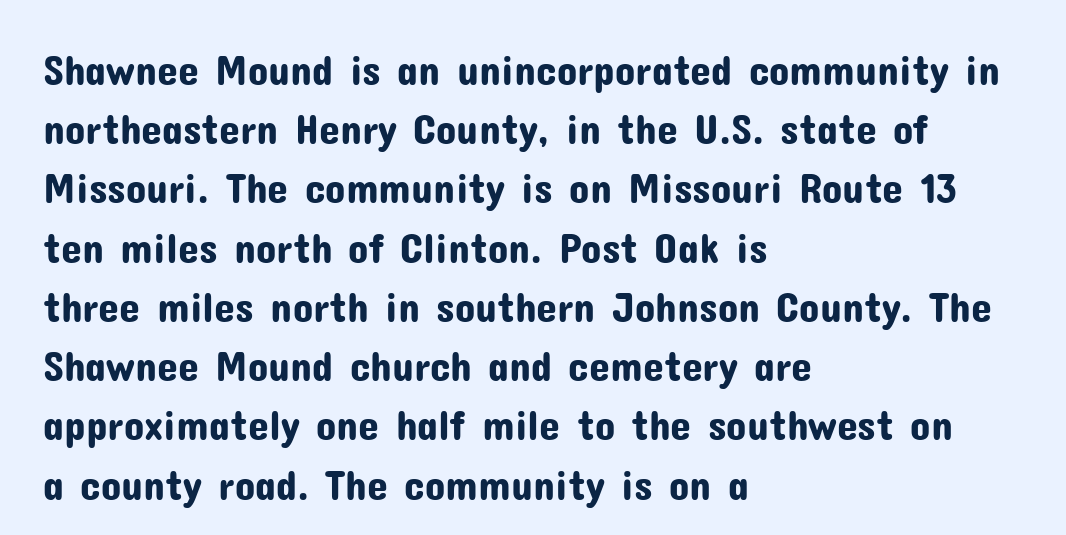
{"serif": "no", "italic": "no", "width": "normal", "stroke_contrast": "low", "x_height": "medium", "monospaced": "no", "underline": "no", "align": "left", "line_spacing": "normal", "line_spacing_ratio": 1.41, "letter_spacing": "normal", "letter_spacing_em": 0.0, "glyph_px": 42}
